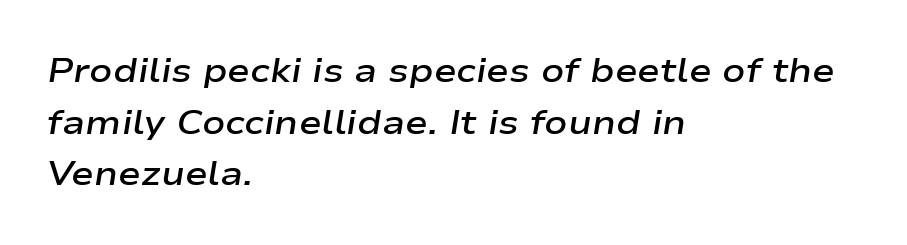
The image shows 34 px semibold, wide type, italic (leaning right); set left-aligned, normal line spacing (1.52x), normal letter spacing, not underlined; low stroke contrast and a medium x-height.
